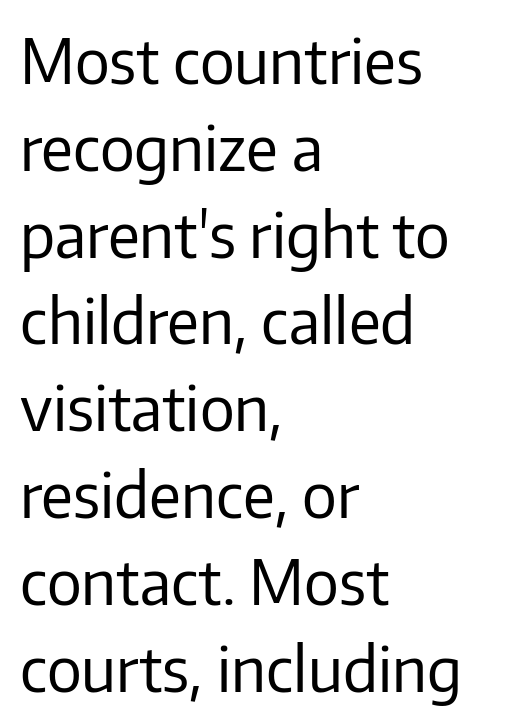
If you drew a ruler down the left edge, every line would touch it. A sans-serif font was chosen for this passage. The passage shown is not bold in any degree. Descender tails drop into unmarked territory. Each letter keeps its own natural width here, so spacing adapts to shape. Upright lettering throughout.
